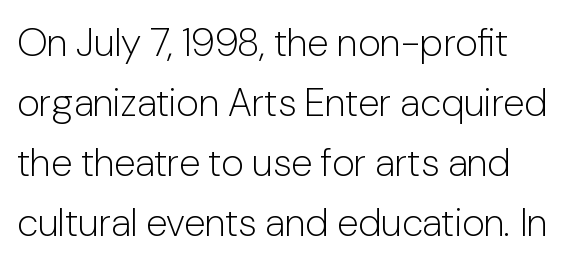
Descender tails drop into unmarked territory. Caption: multi-line text, flush left, ragged right. Quick note: not italic, upright. This sample has the flowing, uneven cadence of proportional lettering. Regular leading.
